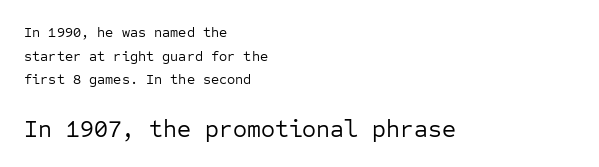
{"italic": "no", "bold": "no", "underline": "no", "align": "left", "line_spacing": "normal", "line_spacing_ratio": 1.68, "letter_spacing": "normal", "letter_spacing_em": 0.0, "larger_block": "second", "size_ratio": 1.71, "glyph_px": 24}
